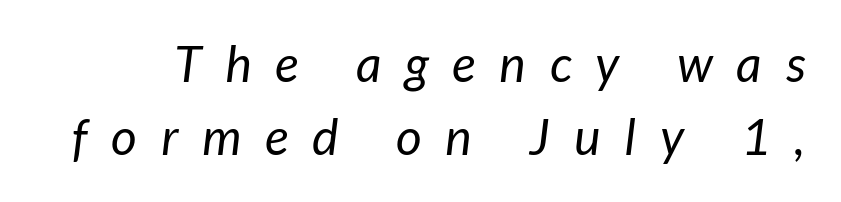
Q: Is the text bold? A: No.
Q: Is the typeface a serif or a sans-serif typeface? A: Sans-serif.
Q: Is the text underlined? A: No.
Q: Is the spacing between letters normal or unusually wide? A: Unusually wide.
Q: Is the spacing between lines tight, normal or loose? A: Normal.
Q: Width (condensed, normal, or wide)? A: Normal.
Q: Stroke contrast? A: Low.
Q: x-height? A: Medium.
Q: Monospaced? A: No.
